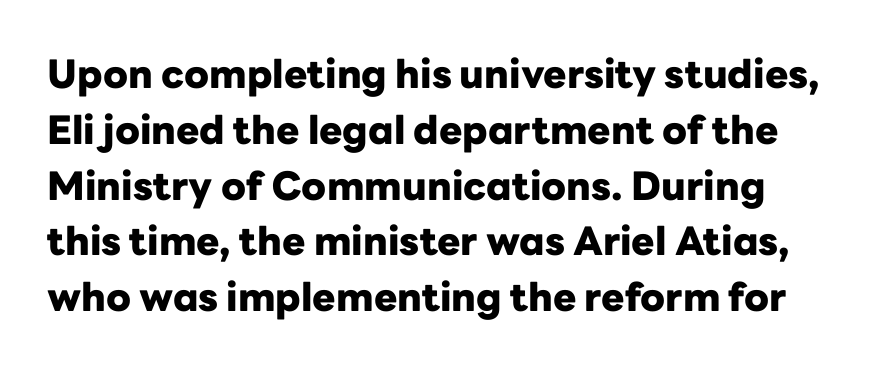
{"serif": "no", "italic": "no", "bold": "yes", "weight": "heavy", "width": "normal", "stroke_contrast": "low", "x_height": "medium", "monospaced": "no", "underline": "no", "line_spacing": "normal", "line_spacing_ratio": 1.43, "letter_spacing": "normal", "letter_spacing_em": 0.0, "glyph_px": 39}
